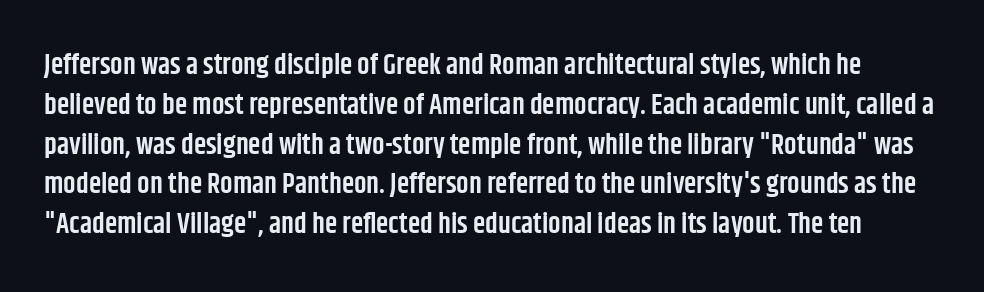
The image shows 28 px semibold, condensed sans-serif type, upright; set normal line spacing (1.42x), normal letter spacing, not underlined; low stroke contrast and a large x-height.
